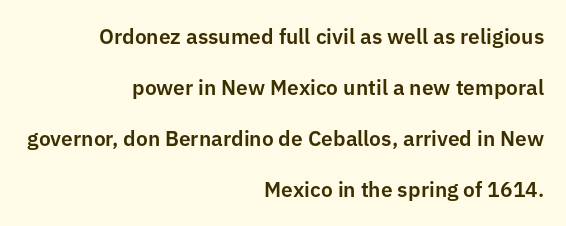
The passage shown is not underscored anywhere. Students, note that the glyphs here touch the page at normal intervals. The typography opts for an upright posture over an oblique one. The passage is arranged like a letterhead date or caption credit — flush right. Honestly, the rows look like they've been pulled way apart.
